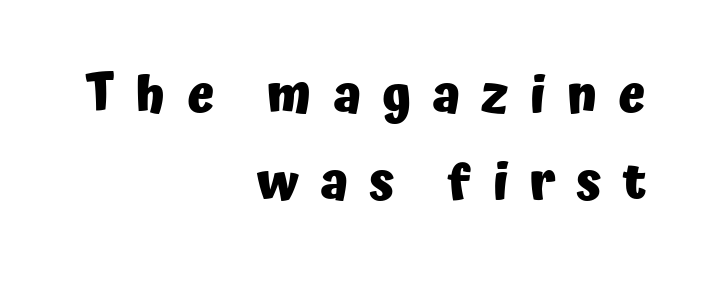
The image shows 51 px heavy sans-serif type, upright; set right-aligned, line spacing 1.71x, unusually wide letter spacing (+0.41 em), not underlined; low stroke contrast and a medium x-height.
